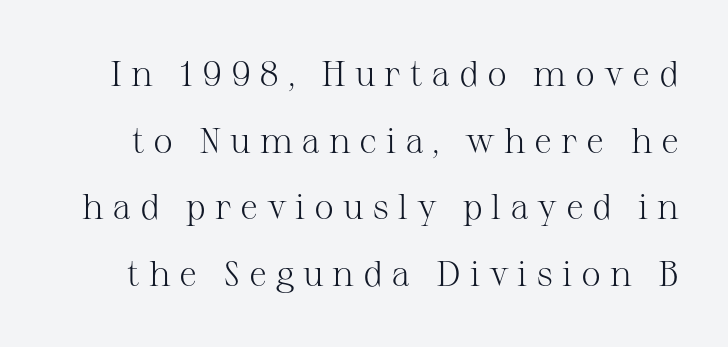
{"serif": "yes", "italic": "no", "bold": "no", "weight": "light", "width": "normal", "stroke_contrast": "medium", "x_height": "medium", "monospaced": "no", "underline": "no", "line_spacing_ratio": 1.85, "letter_spacing": "wide", "letter_spacing_em": 0.24, "glyph_px": 36}
